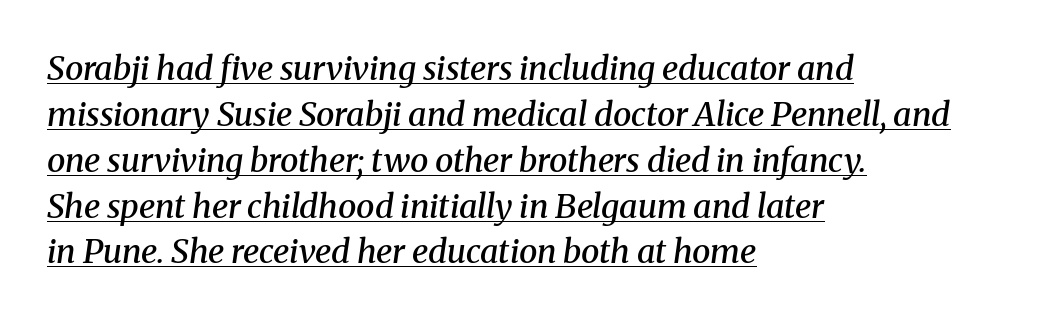
Q: Is the text bold? A: Semi-bold.
Q: Is the text italic (slanted)? A: Yes, it leans right by about 8 degrees.
Q: Is the typeface a serif or a sans-serif typeface? A: Serif.
Q: Is the text underlined? A: Yes.
Q: How is the paragraph aligned? A: Left-aligned.
Q: Is the spacing between letters normal or unusually wide? A: Normal.
Q: Is the spacing between lines tight, normal or loose? A: Normal.
Q: Width (condensed, normal, or wide)? A: Normal.
Q: Stroke contrast? A: Medium.
Q: x-height? A: Medium.
Q: Monospaced? A: No.
